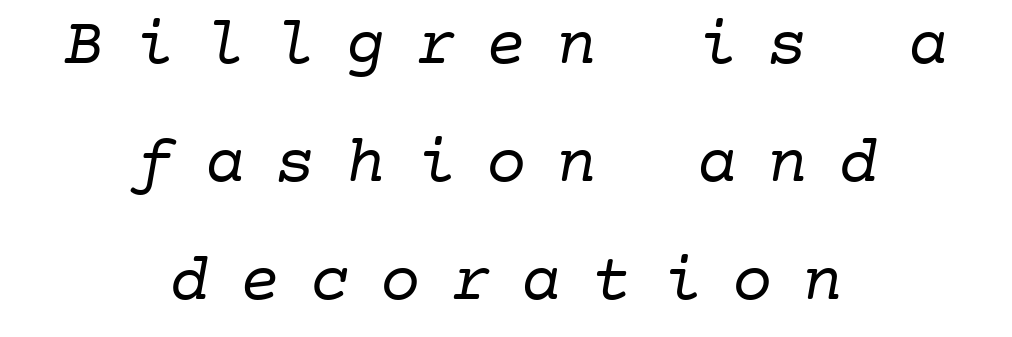
{"serif": "yes", "bold": "no", "weight": "regular", "width": "normal", "stroke_contrast": "low", "x_height": "medium", "monospaced": "yes", "underline": "no", "align": "center", "line_spacing_ratio": 1.76, "letter_spacing": "wide", "letter_spacing_em": 0.45, "glyph_px": 67}
